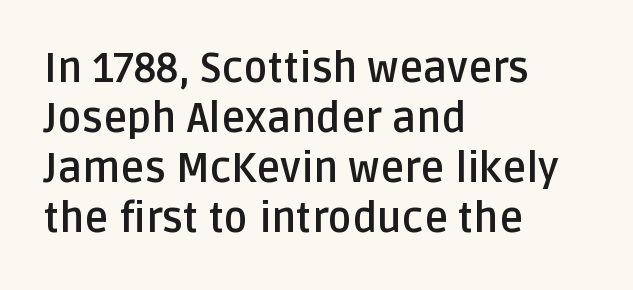
This sample has the flowing, uneven cadence of proportional lettering. Horizontally, the lines are justified to the leading edge only. Caption: bold face, heavy strokes. These lines keep a tight, regular rhythm from letter to letter.
